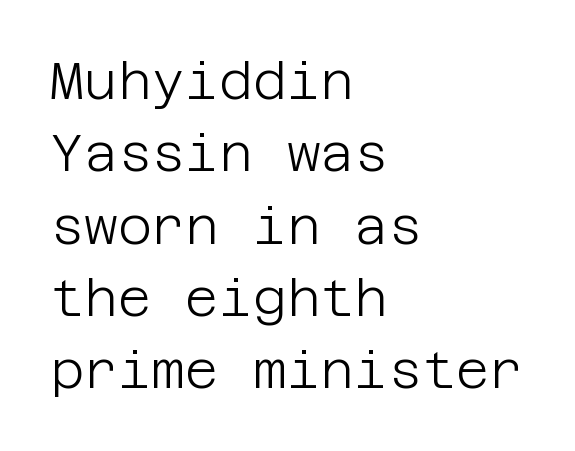
{"serif": "no", "italic": "no", "bold": "no", "weight": "light", "width": "normal", "stroke_contrast": "low", "x_height": "large", "underline": "no", "align": "left", "line_spacing": "normal", "line_spacing_ratio": 1.39, "letter_spacing": "normal", "letter_spacing_em": 0.0, "glyph_px": 52}
